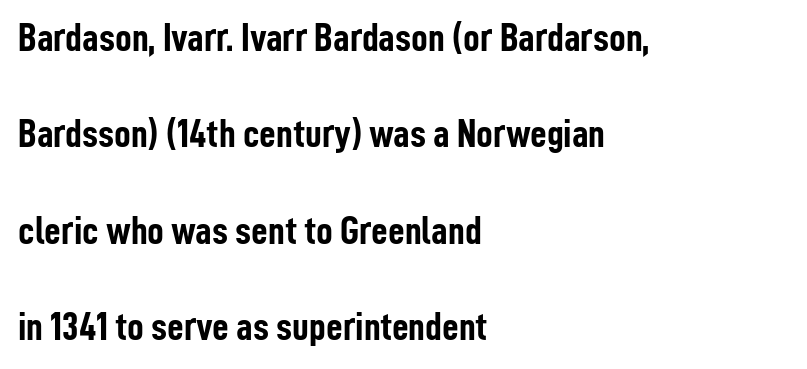
Each letter keeps its own natural width here, so spacing adapts to shape. You can tell from the bare stems that sans-serif type was used. Short and long lines alike share a common starting point at left. I'd describe the lettering as bold — thick and assertive. A great deal of white space separates one row of letters from the next.
